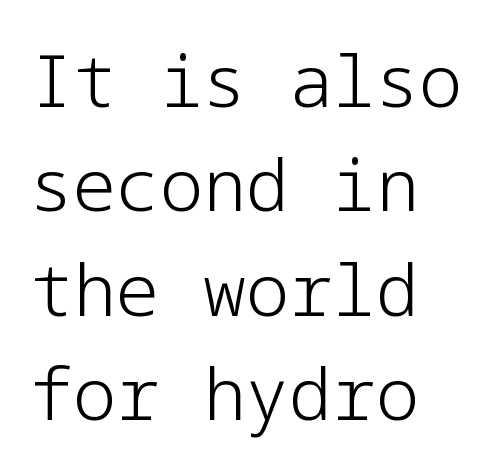
Q: Is the text bold? A: No.
Q: Is the text italic (slanted)? A: No, it is upright.
Q: Is the typeface a serif or a sans-serif typeface? A: Sans-serif.
Q: Is the text underlined? A: No.
Q: How is the paragraph aligned? A: Left-aligned.
Q: Is the spacing between letters normal or unusually wide? A: Normal.
Q: Is the spacing between lines tight, normal or loose? A: Normal.
Q: Width (condensed, normal, or wide)? A: Normal.
Q: Stroke contrast? A: Low.
Q: x-height? A: Medium.
